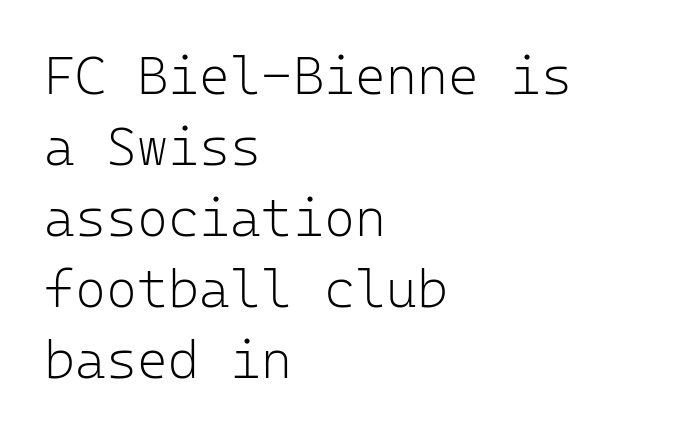
{"serif": "no", "italic": "no", "bold": "no", "weight": "light", "width": "normal", "stroke_contrast": "low", "x_height": "medium", "monospaced": "yes", "underline": "no", "align": "left", "line_spacing": "normal", "line_spacing_ratio": 1.34, "letter_spacing": "normal", "letter_spacing_em": 0.0, "glyph_px": 53}
